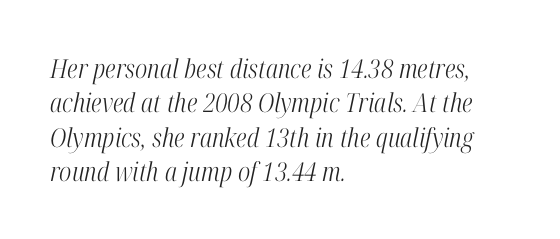
Ink coverage per letter is moderate at most. The whole block is typeset with a tilt. You could call the tracking neutral — neither tight nor loose. The glyphs are unaccompanied by any horizontal stroke below them.
